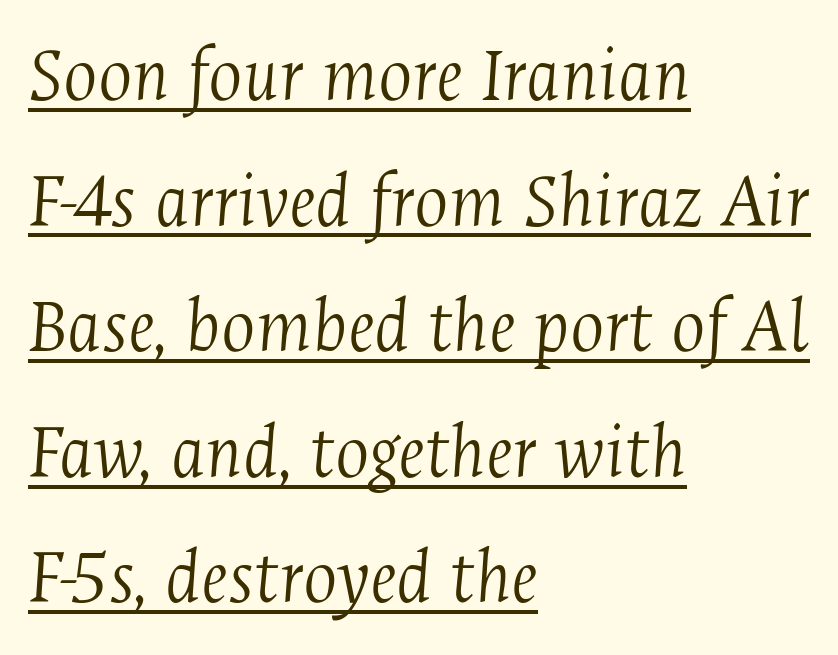
Ink coverage per letter is moderate at most. The rendering uses the underline text-decoration. In CSS terms this would be text-align: left. Is this a sans? No — the strokes have serifs. Is this a fixed-width face? No — the glyphs have proportional, varying widths.
